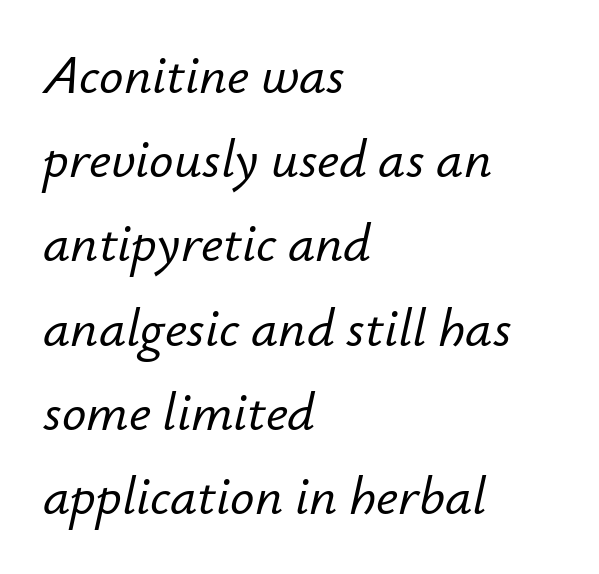
Q: Is the text italic (slanted)? A: Yes, it leans right by about 12 degrees.
Q: Is the text underlined? A: No.
Q: How is the paragraph aligned? A: Left-aligned.
Q: Is the spacing between letters normal or unusually wide? A: Normal.
Q: Is the spacing between lines tight, normal or loose? A: Normal.
Q: Width (condensed, normal, or wide)? A: Normal.
Q: Stroke contrast? A: Low.
Q: x-height? A: Small.
Q: Monospaced? A: No.
